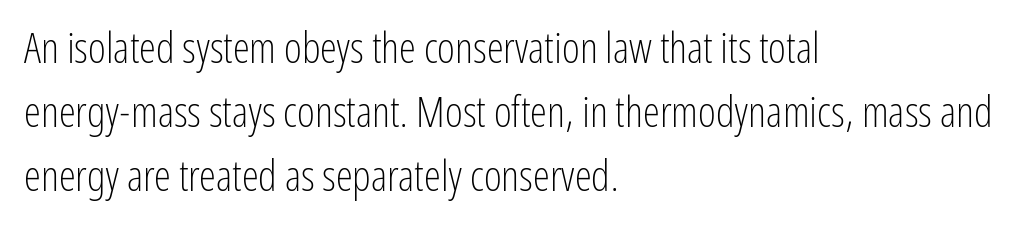
The image shows 43 px light, condensed sans-serif type, upright; set left-aligned, normal line spacing (1.49x), normal letter spacing, not underlined; low stroke contrast and a medium x-height.
